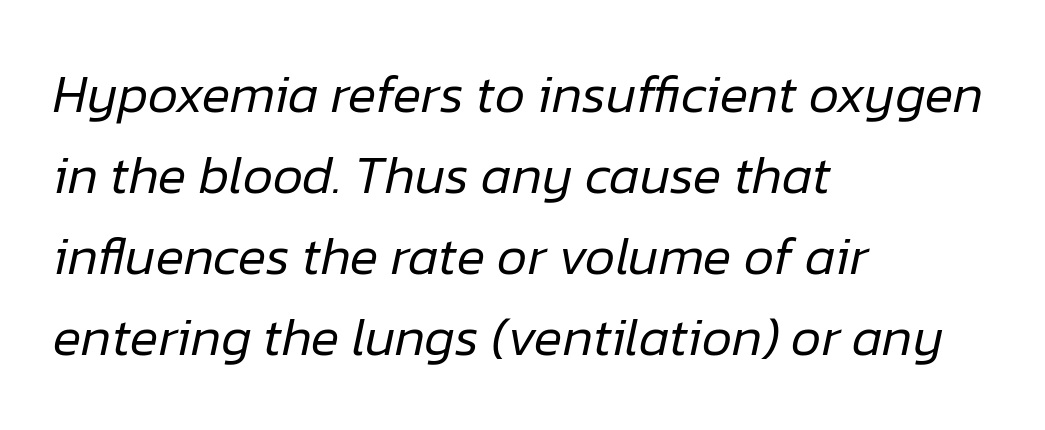
{"italic": "yes", "lean": "right", "slant_degrees": 12, "bold": "no", "weight": "regular", "width": "normal", "stroke_contrast": "low", "x_height": "medium", "monospaced": "no", "underline": "no", "align": "left", "line_spacing": "normal", "line_spacing_ratio": 1.53, "letter_spacing": "normal", "letter_spacing_em": 0.0, "glyph_px": 53}
